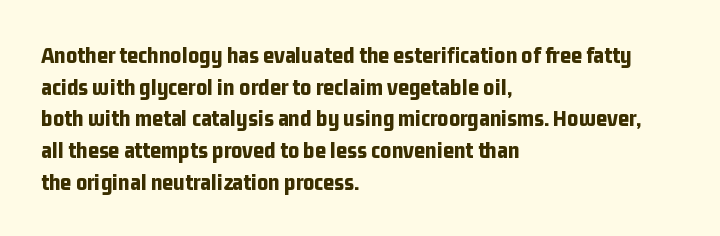
Q: Is the text bold? A: Yes.
Q: Is the text italic (slanted)? A: No, it is upright.
Q: Is the text underlined? A: No.
Q: How is the paragraph aligned? A: Left-aligned.
Q: Is the spacing between letters normal or unusually wide? A: Normal.
Q: Is the spacing between lines tight, normal or loose? A: Normal.
